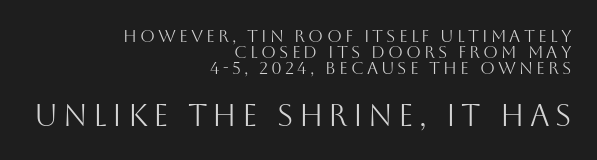
{"serif": "no", "italic": "no", "bold": "no", "weight": "light", "width": "normal", "stroke_contrast": "medium", "x_height": "large", "monospaced": "no", "underline": "no", "align": "right", "line_spacing": "tight", "line_spacing_ratio": 0.95, "larger_block": "second", "size_ratio": 1.76, "glyph_px": 30}
